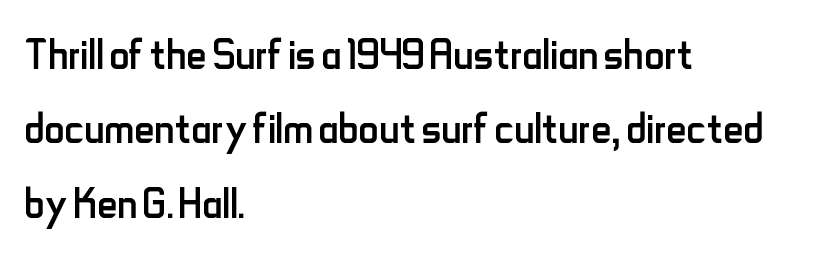
The image shows 56 px regular-weight, condensed sans-serif type, upright; set left-aligned, normal line spacing (1.33x), normal letter spacing, not underlined; low stroke contrast and a small x-height.
